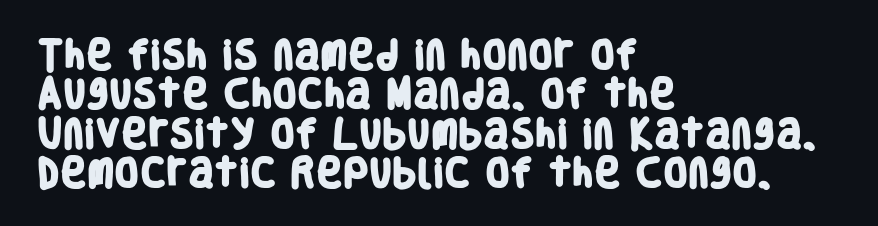
{"serif": "no", "bold": "yes", "weight": "heavy", "width": "condensed", "stroke_contrast": "low", "x_height": "large", "monospaced": "no", "underline": "no", "align": "left", "line_spacing_ratio": 1.23, "letter_spacing": "normal", "letter_spacing_em": 0.0, "glyph_px": 32}
